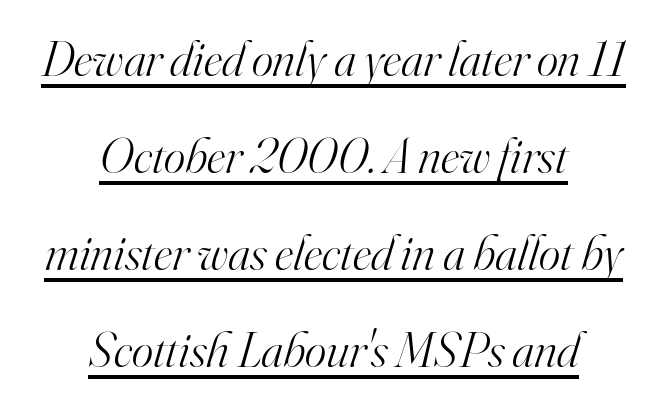
Weight: regular or lighter. The rendering shows small feet on the letterforms — a serif design. The line texture is even and compact thanks to regular tracking. These lines are centered, leaving both edges ragged.
